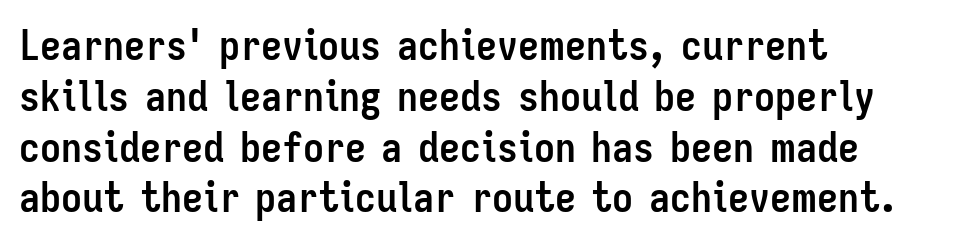
Nothing unusual about the tracking: characters are spaced as the font intends. To sum up the face: it is a sans, with no serifs. Every letter is thick-stroked: bold, no question. In CSS terms this would be text-align: left. Underline: absent.
